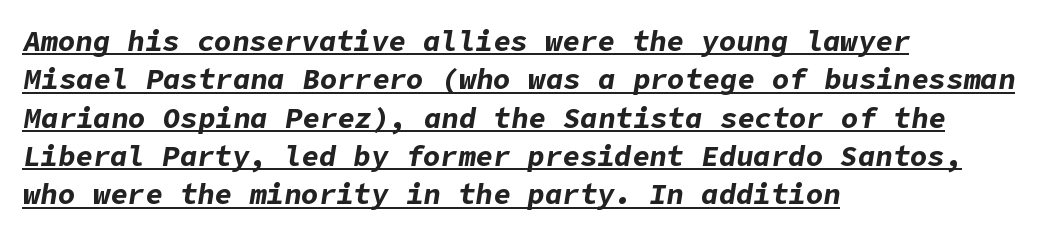
{"italic": "yes", "lean": "right", "slant_degrees": 9, "bold": "yes", "weight": "bold", "width": "normal", "stroke_contrast": "low", "x_height": "medium", "underline": "yes", "align": "left", "line_spacing": "normal", "line_spacing_ratio": 1.32, "letter_spacing": "normal", "letter_spacing_em": 0.0, "glyph_px": 29}
